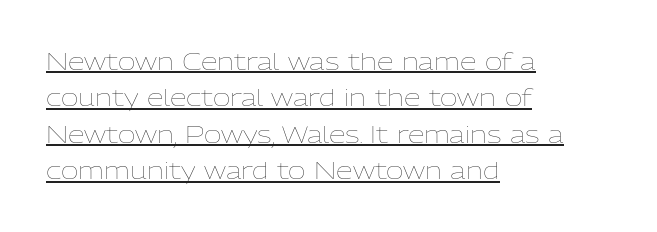
{"italic": "no", "bold": "no", "underline": "yes", "align": "left", "line_spacing": "normal", "line_spacing_ratio": 1.52, "letter_spacing": "normal", "letter_spacing_em": 0.0, "glyph_px": 24}
